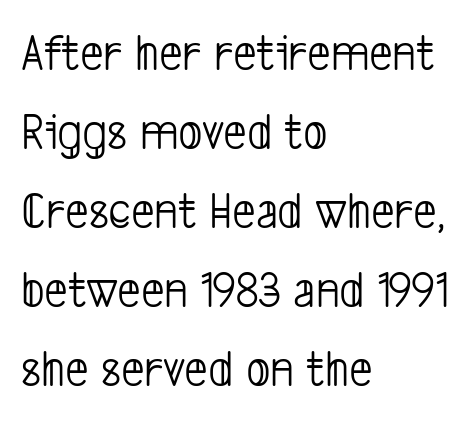
The image shows 52 px light, condensed sans-serif type; set left-aligned, normal line spacing (1.52x), normal letter spacing, not underlined; low stroke contrast and a medium x-height.
